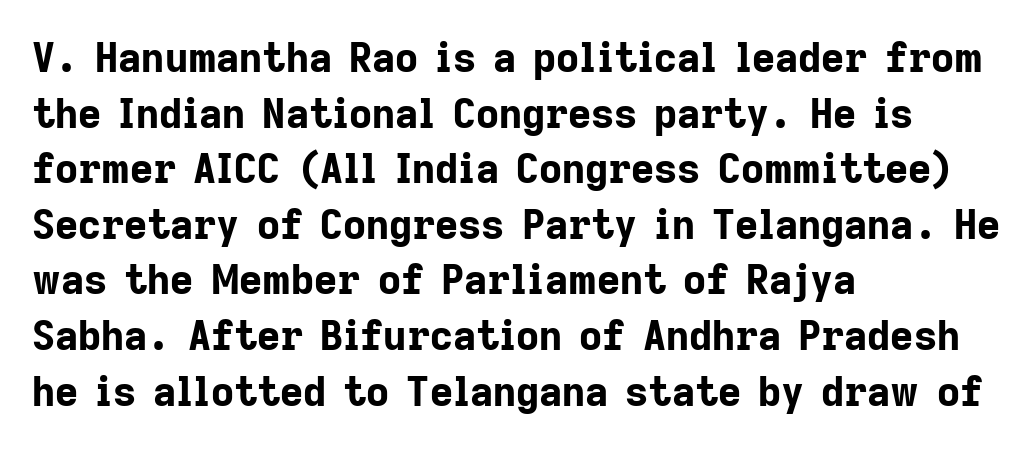
The image shows 40 px bold sans-serif type, upright; set left-aligned, normal line spacing (1.39x), normal letter spacing, not underlined; low stroke contrast and a medium x-height.
